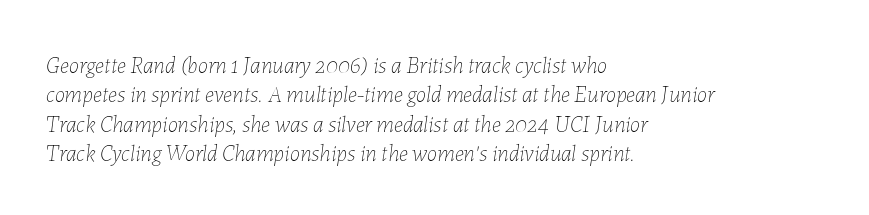
The image shows 23 px text type, italic (leaning right); set left-aligned, normal line spacing (1.28x), normal letter spacing, not underlined.
